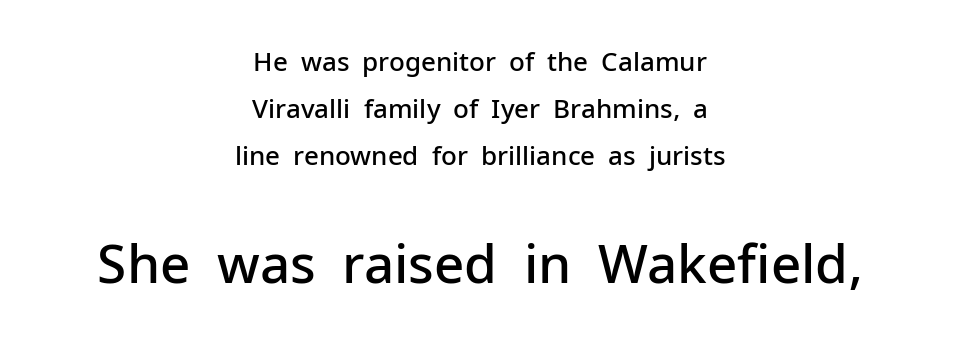
{"serif": "no", "italic": "no", "bold": "semi", "weight": "semibold", "width": "normal", "stroke_contrast": "low", "x_height": "medium", "monospaced": "no", "underline": "no", "align": "center", "line_spacing_ratio": 1.8, "letter_spacing": "normal", "letter_spacing_em": 0.0, "larger_block": "second", "size_ratio": 2.04, "glyph_px": 53}
